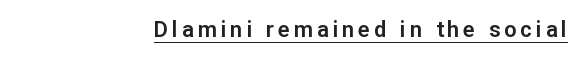
Q: Is the text italic (slanted)? A: No, it is upright.
Q: Is the text underlined? A: Yes.
Q: How is the paragraph aligned? A: Right-aligned.
